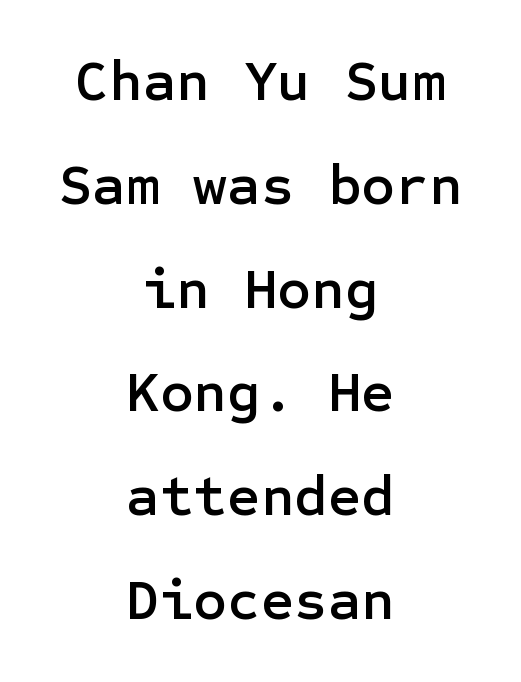
{"serif": "no", "italic": "no", "width": "normal", "stroke_contrast": "low", "x_height": "medium", "underline": "no", "align": "center", "line_spacing_ratio": 1.79, "letter_spacing": "normal", "letter_spacing_em": 0.0, "glyph_px": 58}
